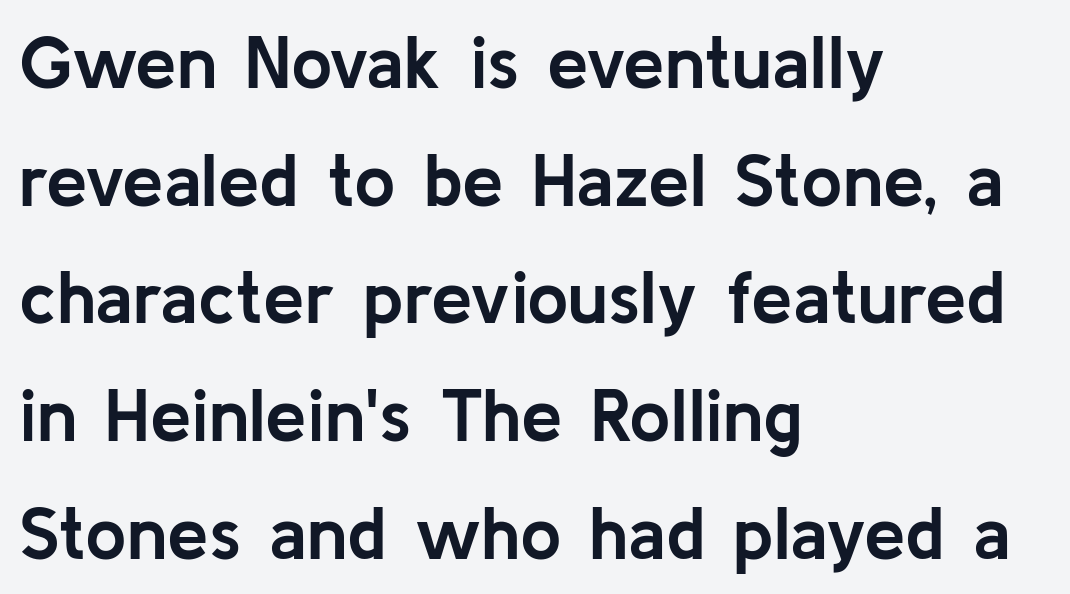
Q: Is the text bold? A: Yes.
Q: Is the text italic (slanted)? A: No, it is upright.
Q: Is the typeface a serif or a sans-serif typeface? A: Sans-serif.
Q: Is the text underlined? A: No.
Q: How is the paragraph aligned? A: Left-aligned.
Q: Is the spacing between letters normal or unusually wide? A: Normal.
Q: Is the spacing between lines tight, normal or loose? A: Normal.
Q: Width (condensed, normal, or wide)? A: Normal.
Q: Stroke contrast? A: Low.
Q: x-height? A: Medium.
Q: Monospaced? A: No.
